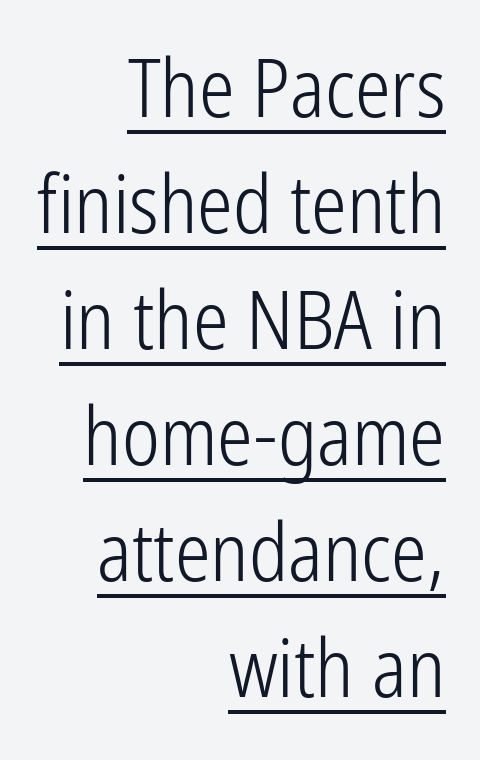
Q: Is the text bold? A: No.
Q: Is the text italic (slanted)? A: No, it is upright.
Q: Is the typeface a serif or a sans-serif typeface? A: Sans-serif.
Q: Is the text underlined? A: Yes.
Q: How is the paragraph aligned? A: Right-aligned.
Q: Is the spacing between letters normal or unusually wide? A: Normal.
Q: Is the spacing between lines tight, normal or loose? A: Normal.
Q: Width (condensed, normal, or wide)? A: Condensed.
Q: Stroke contrast? A: Low.
Q: x-height? A: Medium.
Q: Monospaced? A: No.
